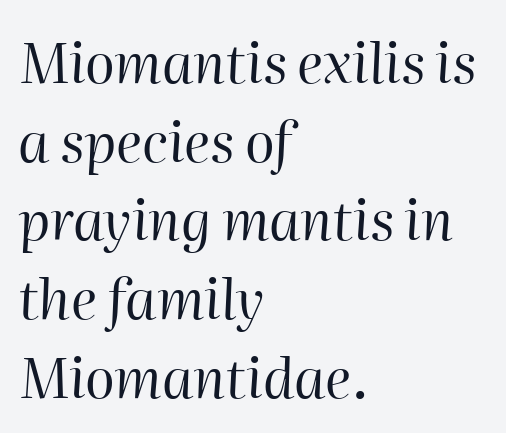
Q: Is the text bold? A: No.
Q: Is the text italic (slanted)? A: Yes, it leans right by about 2 degrees.
Q: Is the text underlined? A: No.
Q: How is the paragraph aligned? A: Left-aligned.
Q: Is the spacing between letters normal or unusually wide? A: Normal.
Q: Is the spacing between lines tight, normal or loose? A: Normal.
Q: Width (condensed, normal, or wide)? A: Normal.
Q: Stroke contrast? A: High.
Q: x-height? A: Medium.
Q: Monospaced? A: No.
